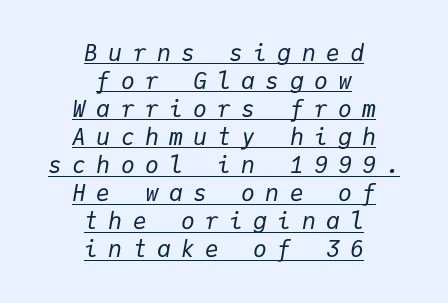
The image shows 23 px text type, italic (leaning right); set centered, line spacing 1.22x, unusually wide letter spacing (+0.45 em), underlined.
